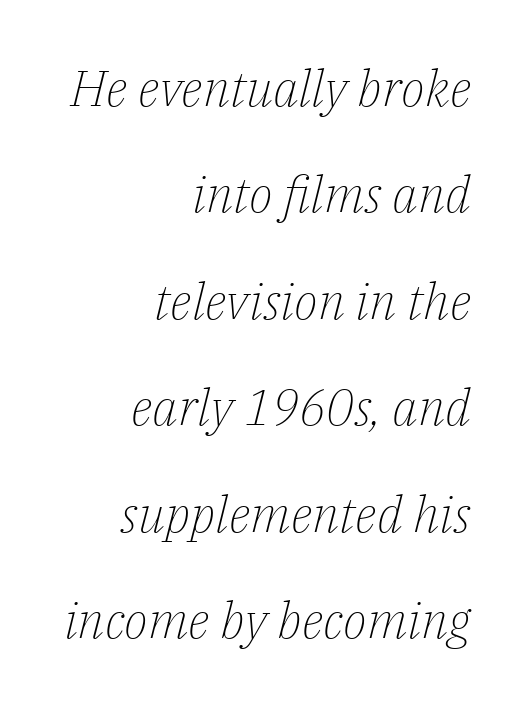
Q: Is the text bold? A: No.
Q: Is the text italic (slanted)? A: Yes, it leans right by about 14 degrees.
Q: Is the typeface a serif or a sans-serif typeface? A: Serif.
Q: Is the text underlined? A: No.
Q: How is the paragraph aligned? A: Right-aligned.
Q: Is the spacing between letters normal or unusually wide? A: Normal.
Q: Is the spacing between lines tight, normal or loose? A: Loose.
Q: Width (condensed, normal, or wide)? A: Normal.
Q: Stroke contrast? A: Low.
Q: x-height? A: Medium.
Q: Monospaced? A: No.
